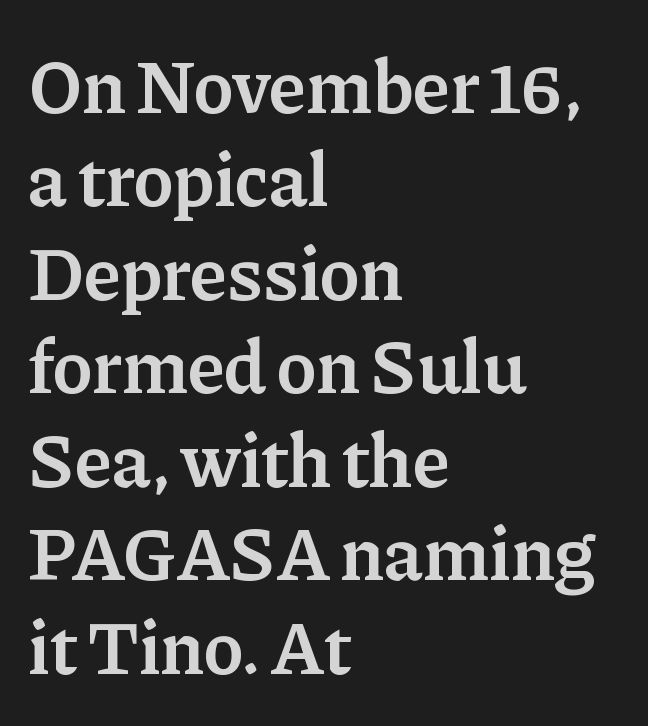
Letter spacing: default. Stems and bowls a touch heavier than normal — semibold. Note the varied advance widths — an 'i' is clearly narrower than an 'm'. The lettering holds an erect, upright posture throughout. Clear beneath every line of the passage. Where is the straight margin? On the left.
